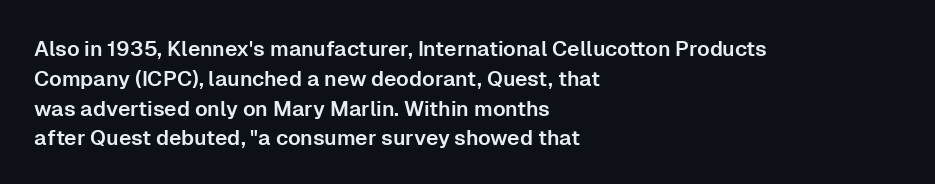
Which margin do the lines hug? The left one — the right edge is uneven. The letters stand upright; this is a roman face. Any mark beneath the type? The region is blank. The space between consecutive lines is moderate. No extra tracking has been applied to these lines.
